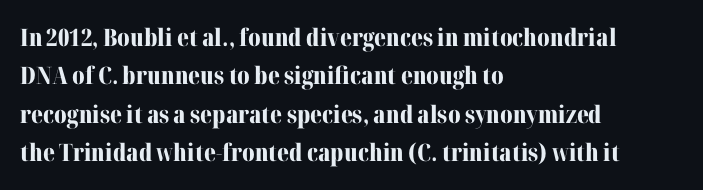
The image shows 24 px bold type, upright; set left-aligned, normal line spacing (1.6x), normal letter spacing, not underlined.
